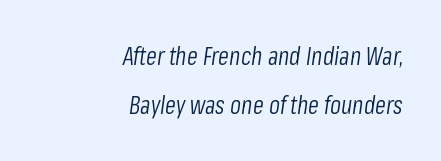
Words appear dense and cohesive because spacing is normal. The glyphs are unaccompanied by any horizontal stroke below them. Successive baselines arrive slowly, with a big drop between each. The face used here has a pronounced slope to its letters. No heavy texture on the line: the type isn't bold. The lines are quadded right.
